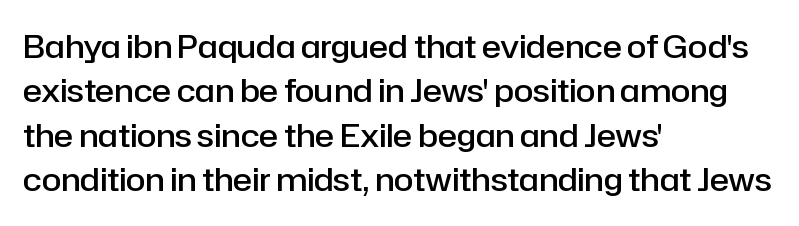
The image shows 32 px semibold sans-serif type, upright; set left-aligned, normal line spacing (1.39x), normal letter spacing, not underlined; low stroke contrast and a medium x-height.
